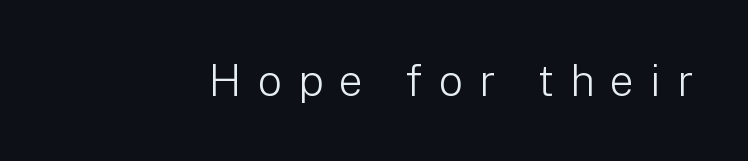
Q: Is the text bold? A: No.
Q: Is the text italic (slanted)? A: No, it is upright.
Q: Is the typeface a serif or a sans-serif typeface? A: Sans-serif.
Q: Is the text underlined? A: No.
Q: Is the spacing between letters normal or unusually wide? A: Unusually wide.
Q: Width (condensed, normal, or wide)? A: Normal.
Q: Stroke contrast? A: Low.
Q: x-height? A: Medium.
Q: Monospaced? A: No.
